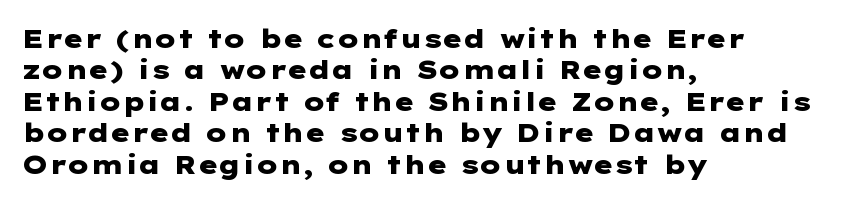
Posture: straight, roman, zero tilt. A student would call this left alignment; a typographer would say flush left, rag right. Rule under the text: the space is simply empty. Between one letter and the next there's only the usual sliver of space. Plenty of ink on the page — the face is bold.
